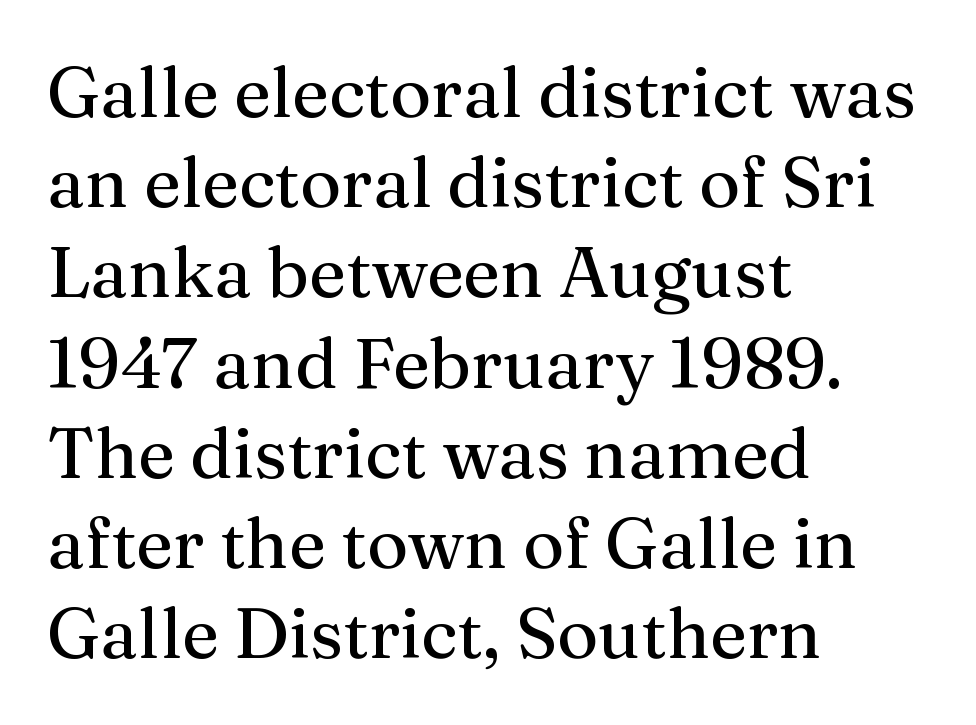
Vertical strokes here are truly vertical. Check where the strokes stop: tiny serifs finish them off. Horizontal bands of white between lines are of average thickness. Note the varied advance widths — an 'i' is clearly narrower than an 'm'. How are the letters spaced? Ordinarily, with no added tracking.
